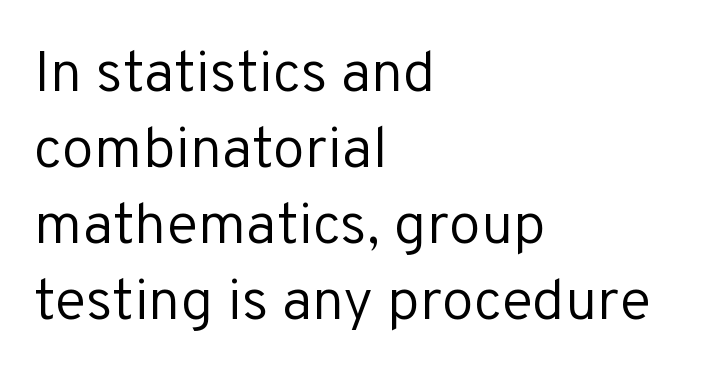
The image shows 58 px regular-weight sans-serif type, upright; set left-aligned, normal line spacing (1.31x), normal letter spacing, not underlined; low stroke contrast and a medium x-height.
